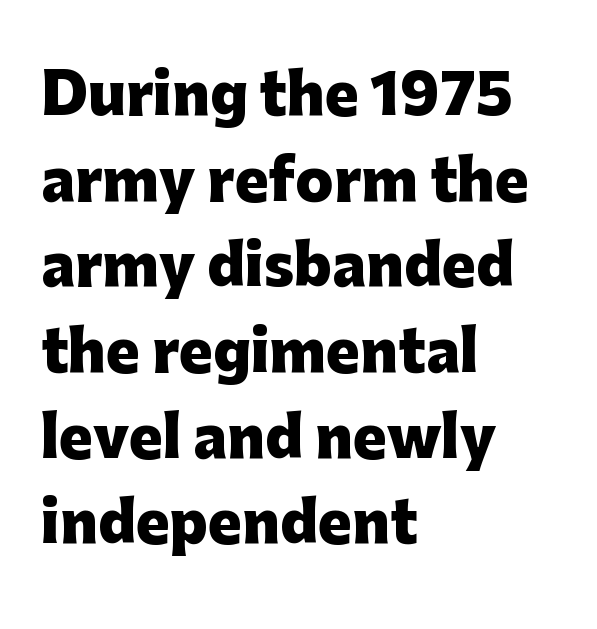
The image shows 56 px heavy sans-serif type, upright; set left-aligned, normal line spacing (1.53x), normal letter spacing, not underlined; low stroke contrast and a medium x-height.
